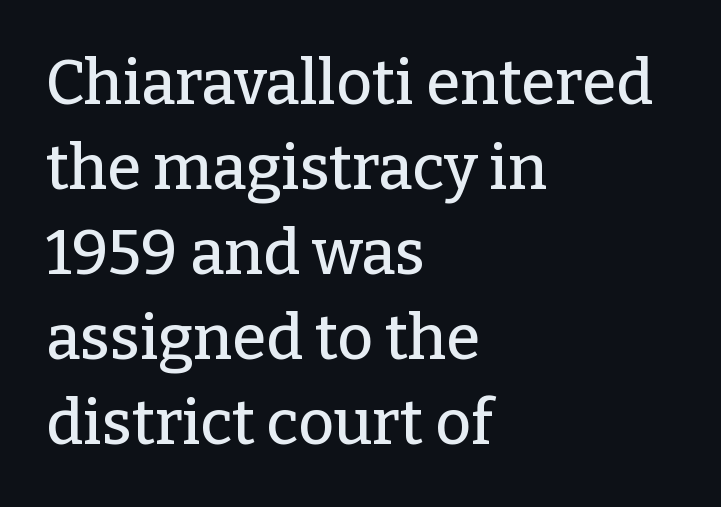
{"serif": "yes", "italic": "no", "width": "normal", "stroke_contrast": "low", "x_height": "medium", "monospaced": "no", "underline": "no", "align": "left", "line_spacing": "normal", "line_spacing_ratio": 1.37, "letter_spacing": "normal", "letter_spacing_em": 0.0, "glyph_px": 62}
